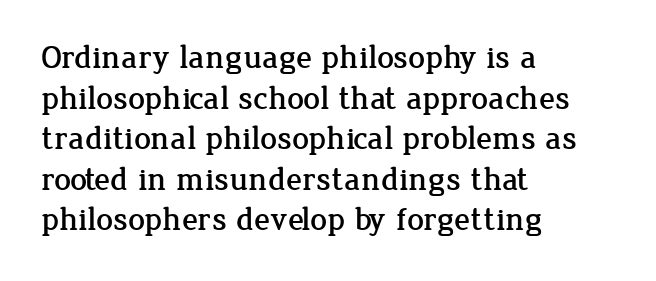
{"serif": "yes", "italic": "no", "width": "normal", "stroke_contrast": "low", "x_height": "medium", "monospaced": "no", "underline": "no", "align": "left", "line_spacing_ratio": 1.23, "letter_spacing": "normal", "letter_spacing_em": 0.0, "glyph_px": 33}
